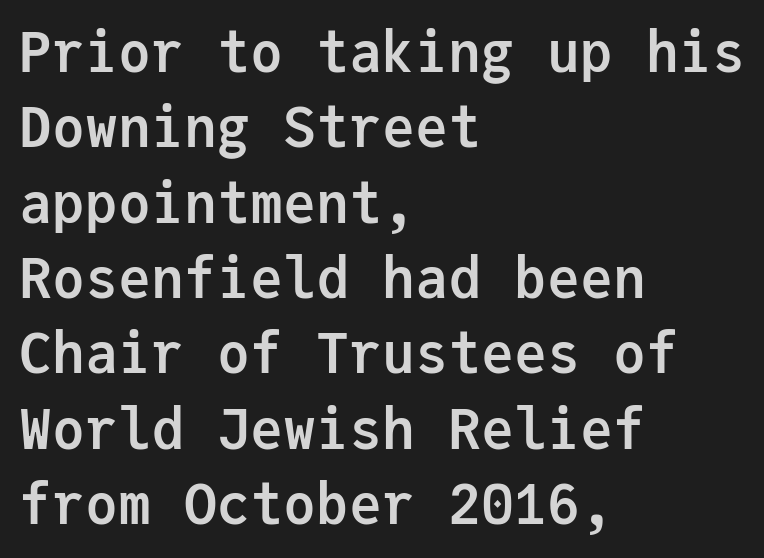
{"serif": "no", "italic": "no", "bold": "yes", "weight": "semibold", "width": "normal", "stroke_contrast": "low", "x_height": "medium", "monospaced": "yes", "underline": "no", "align": "left", "line_spacing": "normal", "line_spacing_ratio": 1.37, "letter_spacing": "normal", "letter_spacing_em": 0.0, "glyph_px": 55}
